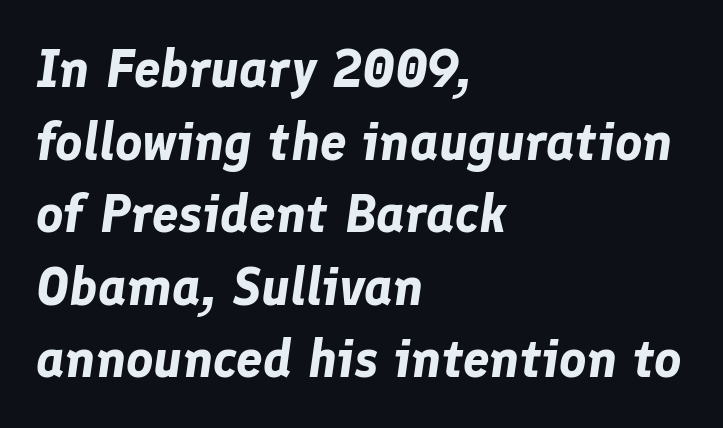
Leftover space on each line is placed entirely after the last word. The letters are bold, with thick, heavy strokes. Underlining? Definitely not there. Observe the lean: these are italic letterforms.
